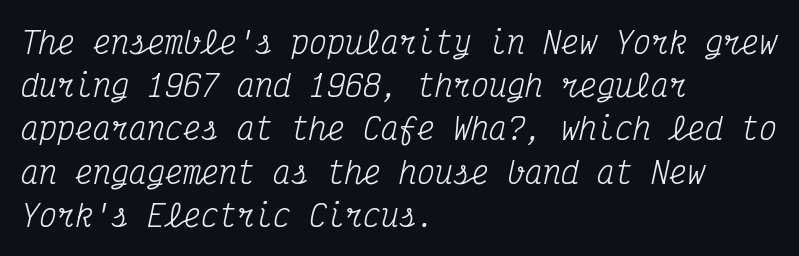
The image shows 30 px regular-weight, condensed serif type, italic (leaning right), monospaced; set left-aligned, normal line spacing (1.44x), normal letter spacing, not underlined; medium stroke contrast and a medium x-height.
